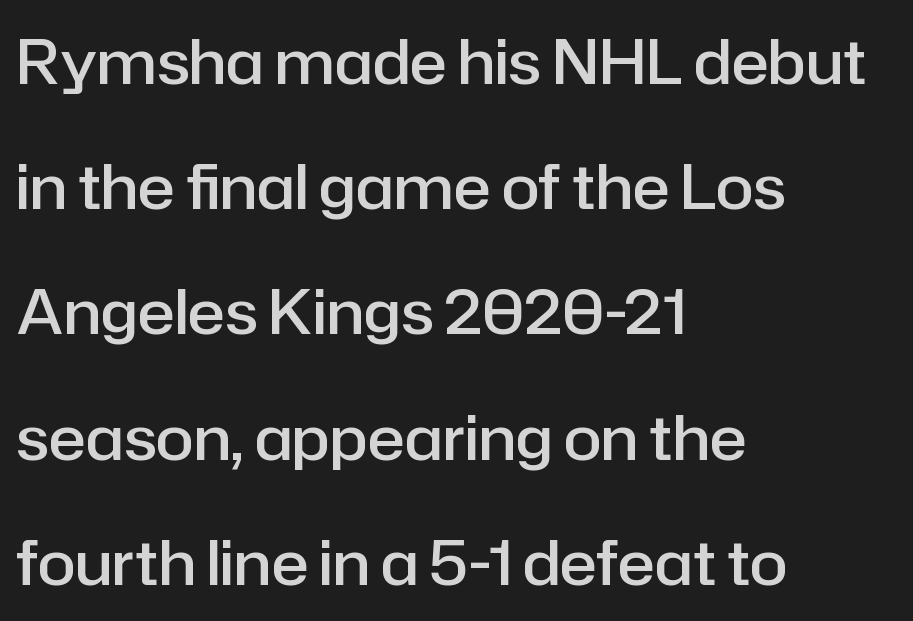
The face used here is a sans, in the tradition of grotesques and geometrics. Short and long lines alike share a common starting point at left. These lines stand farther apart than default settings would place them. Designer's note — italics off, roman on. Decoration check: the copy has no underline.
